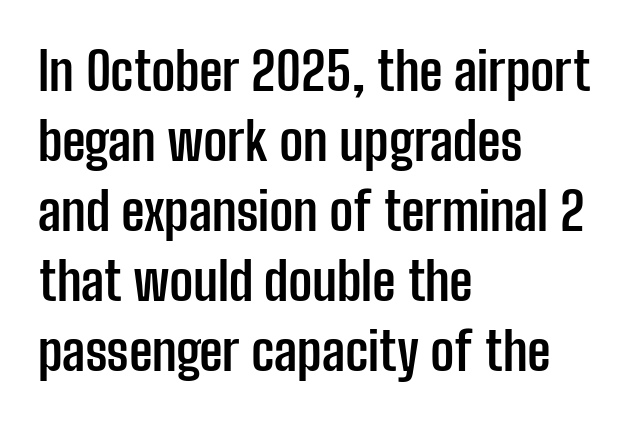
Has an underline been added? It has not. This sample has the flowing, uneven cadence of proportional lettering. The line-height multiplier appears to be the usual default. These lines keep a tight, regular rhythm from letter to letter.
